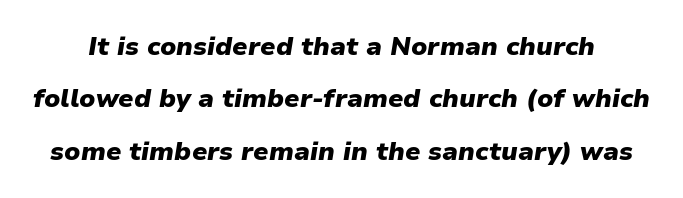
Default kerning and tracking; the words read as compact shapes. These lines carry a lot of weight — the face is fully bold. The space directly below the letters is spotless. Characters are canted at an angle relative to the baseline's perpendicular. A great deal of white space separates one row of letters from the next.
